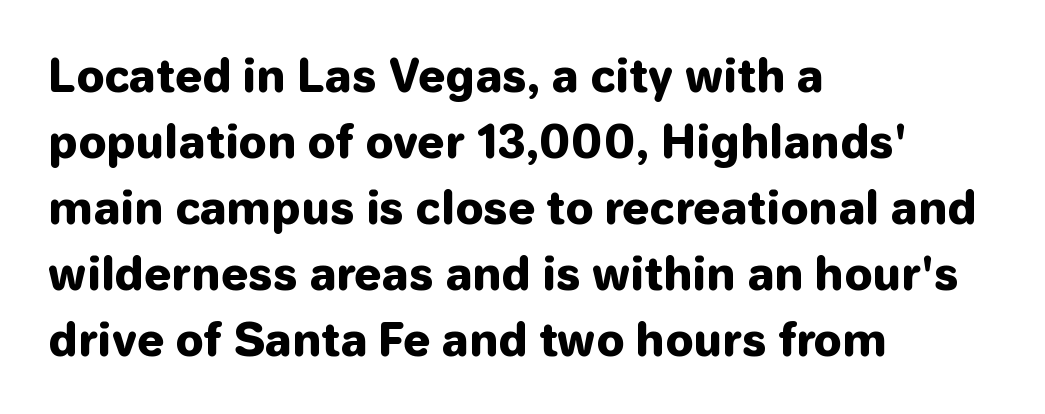
Q: Is the text bold? A: Yes.
Q: Is the text italic (slanted)? A: No, it is upright.
Q: Is the typeface a serif or a sans-serif typeface? A: Sans-serif.
Q: Is the text underlined? A: No.
Q: How is the paragraph aligned? A: Left-aligned.
Q: Is the spacing between letters normal or unusually wide? A: Normal.
Q: Is the spacing between lines tight, normal or loose? A: Normal.
Q: Width (condensed, normal, or wide)? A: Normal.
Q: Stroke contrast? A: Low.
Q: x-height? A: Medium.
Q: Monospaced? A: No.
